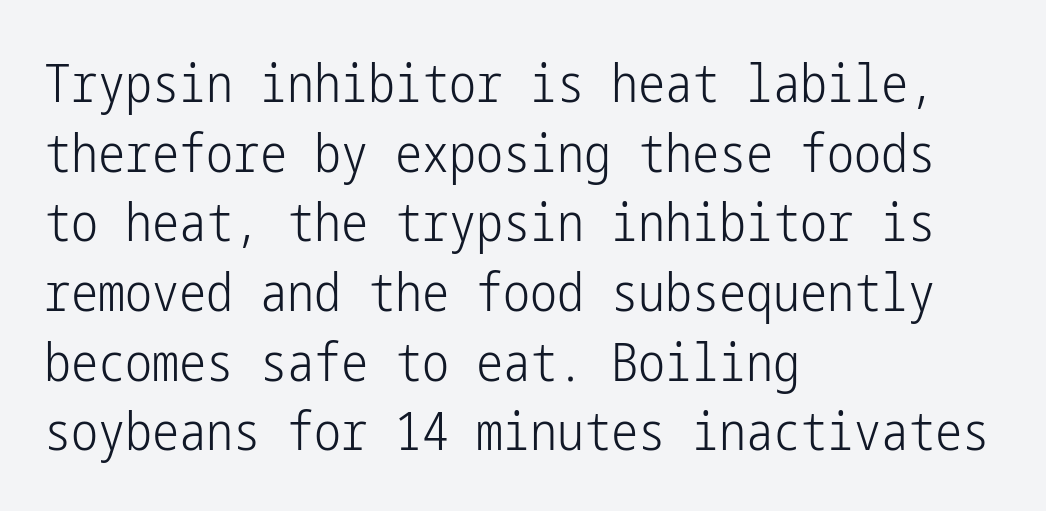
The image shows 54 px light, condensed sans-serif type, upright; set left-aligned, normal line spacing (1.29x), normal letter spacing, not underlined; low stroke contrast and a medium x-height.
